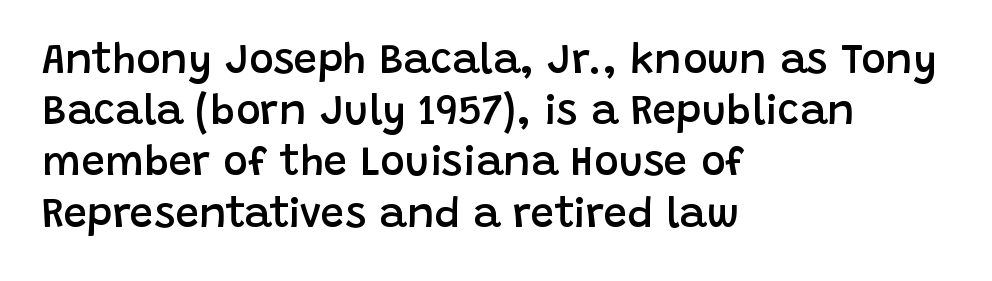
Q: Is the text bold? A: Semi-bold.
Q: Is the text italic (slanted)? A: No, it is upright.
Q: Is the typeface a serif or a sans-serif typeface? A: Sans-serif.
Q: Is the text underlined? A: No.
Q: How is the paragraph aligned? A: Left-aligned.
Q: Is the spacing between letters normal or unusually wide? A: Normal.
Q: Width (condensed, normal, or wide)? A: Normal.
Q: Stroke contrast? A: Low.
Q: x-height? A: Large.
Q: Monospaced? A: No.
